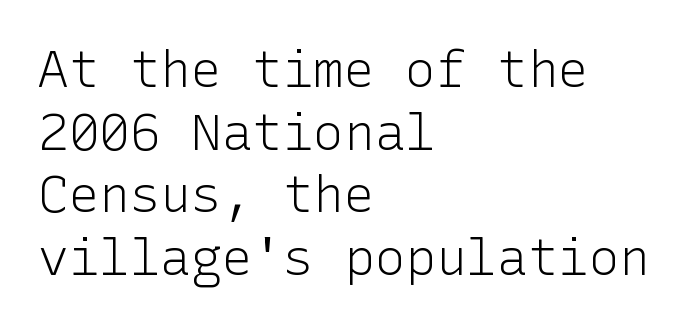
The image shows 51 px light sans-serif type, upright; set left-aligned, line spacing 1.23x, normal letter spacing, not underlined; low stroke contrast and a medium x-height.
